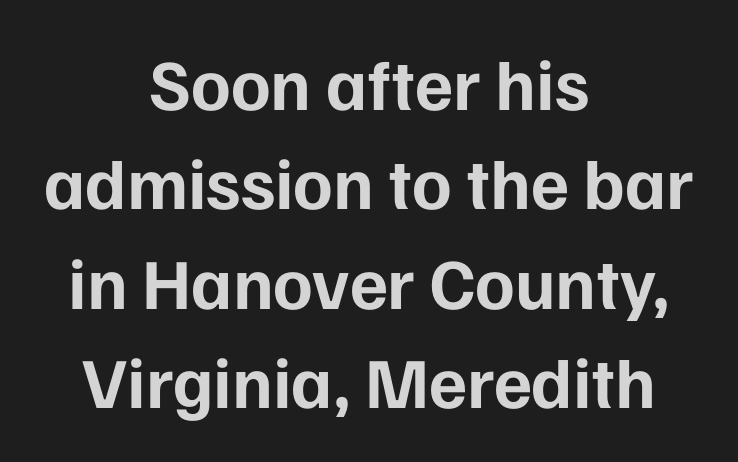
The image shows 72 px bold sans-serif type, upright; set centered, normal line spacing (1.38x), normal letter spacing, not underlined; low stroke contrast and a medium x-height.
